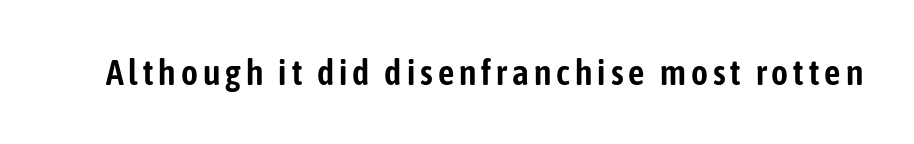
{"serif": "no", "italic": "no", "width": "condensed", "stroke_contrast": "low", "x_height": "medium", "monospaced": "no", "underline": "no", "glyph_px": 36}
